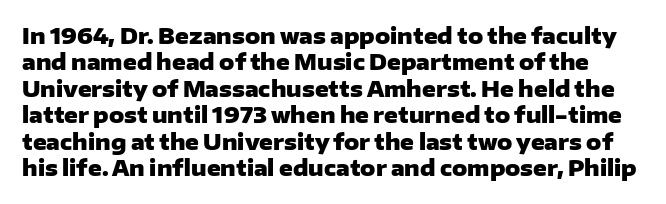
The image shows 21 px bold type, upright; set normal line spacing (1.26x), normal letter spacing, not underlined.
